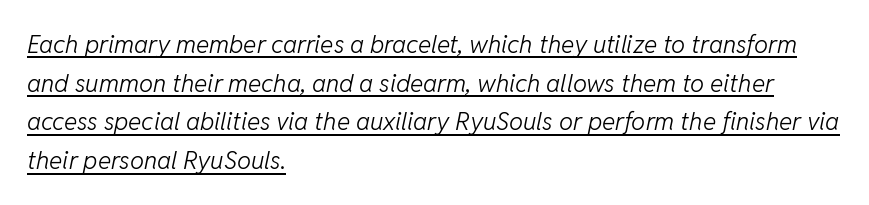
The image shows 25 px text type, italic (leaning right); set left-aligned, normal line spacing (1.55x), normal letter spacing, underlined.
